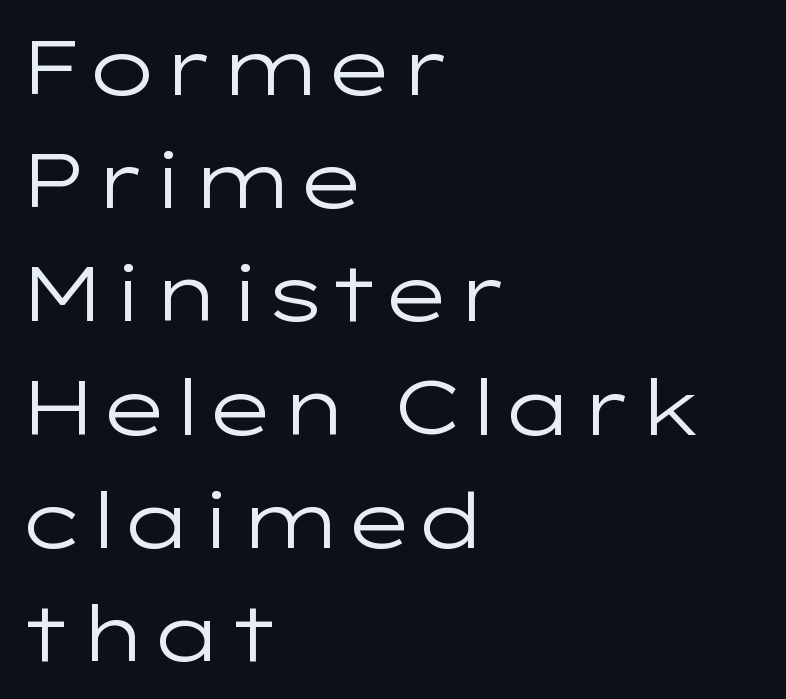
{"serif": "no", "italic": "no", "bold": "no", "weight": "regular", "width": "wide", "stroke_contrast": "low", "x_height": "medium", "monospaced": "no", "underline": "no", "align": "left", "line_spacing": "normal", "line_spacing_ratio": 1.47, "letter_spacing": "normal", "letter_spacing_em": 0.0, "glyph_px": 77}
